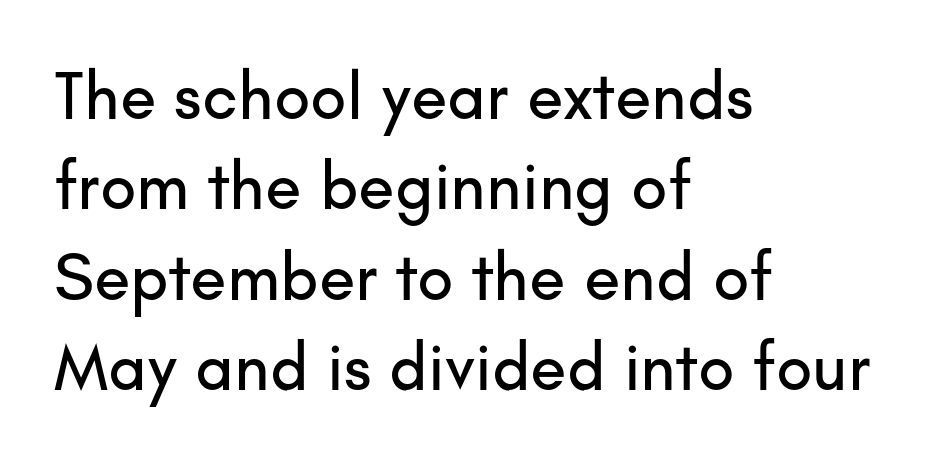
The image shows 67 px sans-serif type, upright; set left-aligned, normal line spacing (1.35x), normal letter spacing, not underlined; low stroke contrast and a small x-height.
